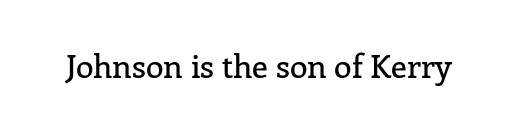
Observe the ordinary spacing: letters are neighbours, not strangers. A typesetter would call this proportional, since set widths differ per character. A roman cut, with each character standing at attention. Letters rest on an invisible, unmarked baseline. Is this a sans? No — the strokes have serifs.
